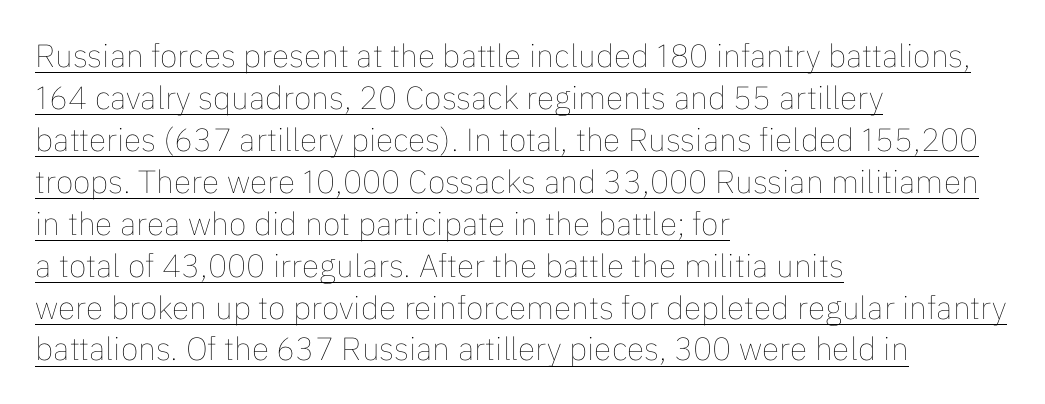
The image shows 32 px thin type, upright; set left-aligned, normal line spacing (1.31x), normal letter spacing, underlined; low stroke contrast and a medium x-height.
